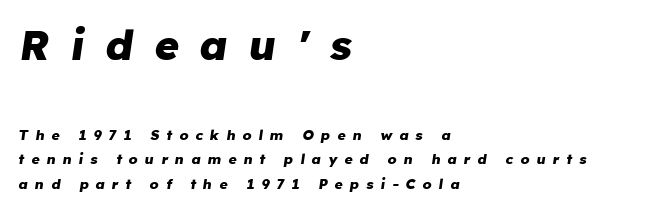
Scale decreases going downward across the two blocks. What stands out about the letter spacing? Its width — letters are far apart. Glance below the letters and you will spot only blank space. Leftover space on each line is placed entirely after the last word. The whole block is typeset with a tilt. Plenty of ink on the page — the face is bold.
